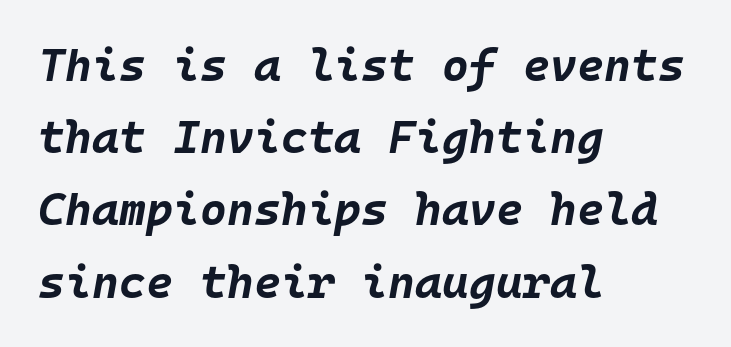
{"italic": "yes", "lean": "right", "slant_degrees": 10, "bold": "yes", "weight": "bold", "width": "normal", "stroke_contrast": "low", "x_height": "large", "monospaced": "yes", "underline": "no", "align": "left", "line_spacing": "normal", "line_spacing_ratio": 1.57, "letter_spacing": "normal", "letter_spacing_em": 0.0, "glyph_px": 46}
